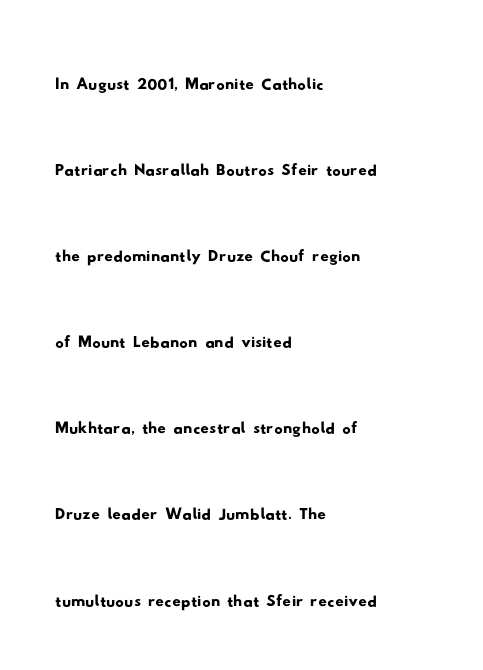
Do the characters align in a grid? No, the font is proportional. The passage shown is not underscored anywhere. Typographically, this falls in the sans-serif category. The compositor pushed each line to the left boundary. Loosely led — the rows are spread out. Does extra space separate the letters? No, they use regular spacing.
